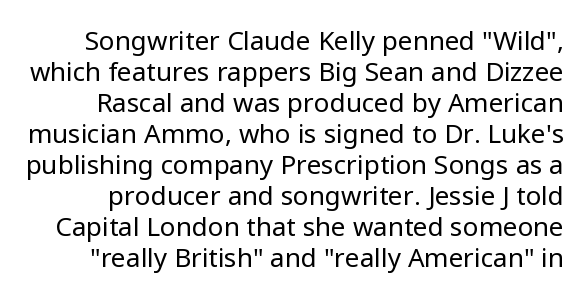
The image shows 26 px text type, upright; set line spacing 1.19x, normal letter spacing, not underlined.
